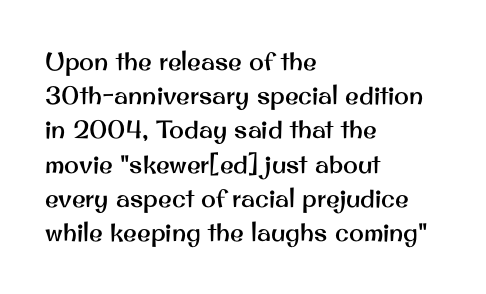
{"italic": "no", "underline": "no", "align": "left", "line_spacing": "normal", "line_spacing_ratio": 1.37, "letter_spacing": "normal", "letter_spacing_em": 0.0, "glyph_px": 25}
